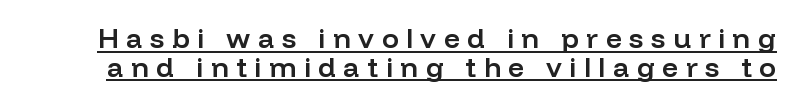
The font's upright variant was chosen for this text. Rows of type sit shoulder to shoulder in the vertical direction. The passage shown has open, widely tracked lettering throughout. Examine the stroke ends and you'll find no serifs. Slightly chunky letters — semibold, I'd say, not full bold. Honestly, the underline is the first thing you notice here.
